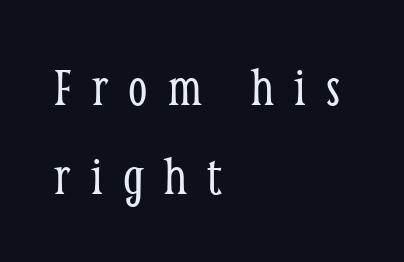
Q: Is the text bold? A: No.
Q: Is the text italic (slanted)? A: No, it is upright.
Q: Is the typeface a serif or a sans-serif typeface? A: Serif.
Q: Is the text underlined? A: No.
Q: How is the paragraph aligned? A: Left-aligned.
Q: Is the spacing between letters normal or unusually wide? A: Unusually wide.
Q: Is the spacing between lines tight, normal or loose? A: Normal.
Q: Width (condensed, normal, or wide)? A: Condensed.
Q: Stroke contrast? A: Low.
Q: x-height? A: Medium.
Q: Monospaced? A: No.
